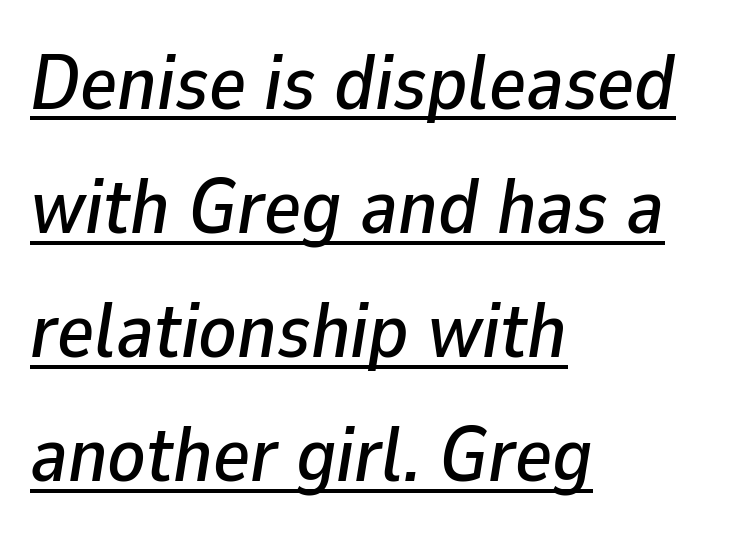
The image shows 78 px text type, italic (leaning right); set left-aligned, normal line spacing (1.59x), normal letter spacing, underlined; low stroke contrast and a medium x-height.
